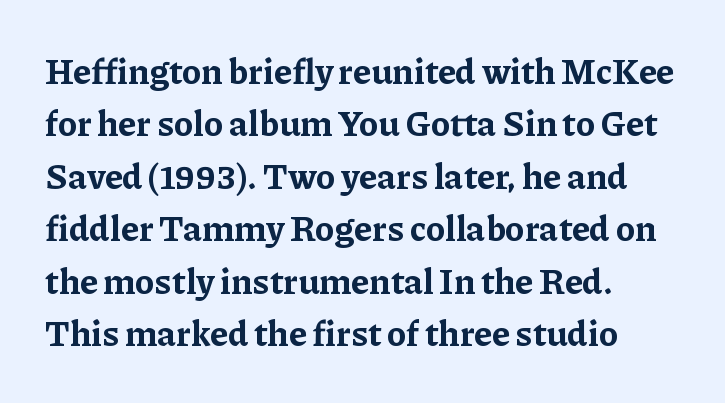
Q: Is the text bold? A: Yes.
Q: Is the text italic (slanted)? A: No, it is upright.
Q: Is the typeface a serif or a sans-serif typeface? A: Serif.
Q: Is the text underlined? A: No.
Q: How is the paragraph aligned? A: Left-aligned.
Q: Is the spacing between letters normal or unusually wide? A: Normal.
Q: Is the spacing between lines tight, normal or loose? A: Normal.
Q: Width (condensed, normal, or wide)? A: Normal.
Q: Stroke contrast? A: Low.
Q: x-height? A: Medium.
Q: Monospaced? A: No.
